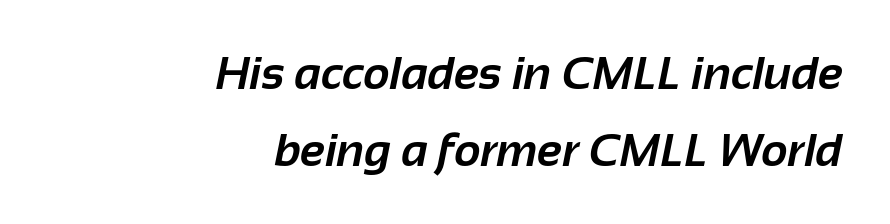
Q: Is the text bold? A: Yes.
Q: Is the typeface a serif or a sans-serif typeface? A: Sans-serif.
Q: Is the text underlined? A: No.
Q: How is the paragraph aligned? A: Right-aligned.
Q: Is the spacing between letters normal or unusually wide? A: Normal.
Q: Is the spacing between lines tight, normal or loose? A: Normal.
Q: Width (condensed, normal, or wide)? A: Normal.
Q: Stroke contrast? A: Low.
Q: x-height? A: Medium.
Q: Monospaced? A: No.
